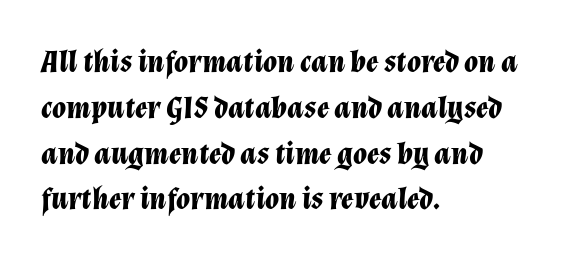
The image shows 32 px bold type, italic (leaning right); set left-aligned, normal line spacing (1.43x), normal letter spacing, not underlined; low stroke contrast and a medium x-height.
